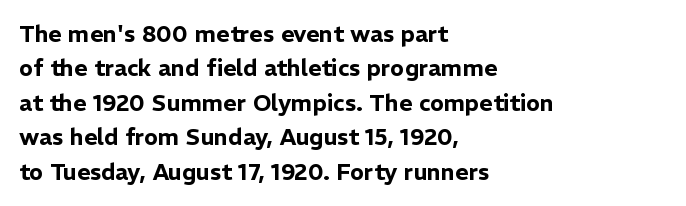
{"italic": "no", "underline": "no", "align": "left", "line_spacing": "normal", "line_spacing_ratio": 1.5, "letter_spacing": "normal", "letter_spacing_em": 0.0, "glyph_px": 23}
